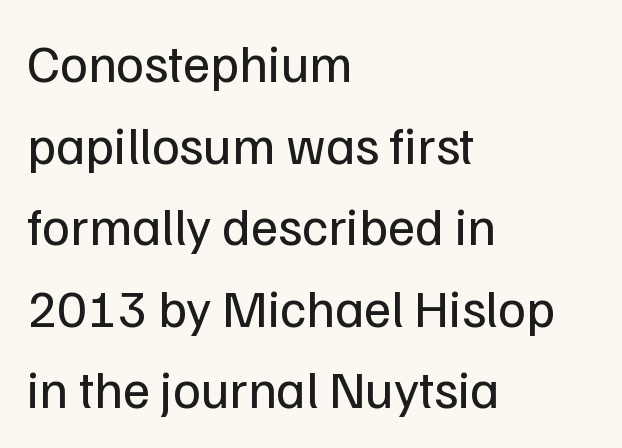
Q: Is the text bold? A: No.
Q: Is the text italic (slanted)? A: No, it is upright.
Q: Is the typeface a serif or a sans-serif typeface? A: Sans-serif.
Q: Is the text underlined? A: No.
Q: How is the paragraph aligned? A: Left-aligned.
Q: Is the spacing between letters normal or unusually wide? A: Normal.
Q: Is the spacing between lines tight, normal or loose? A: Normal.
Q: Width (condensed, normal, or wide)? A: Normal.
Q: Stroke contrast? A: Low.
Q: x-height? A: Medium.
Q: Monospaced? A: No.
